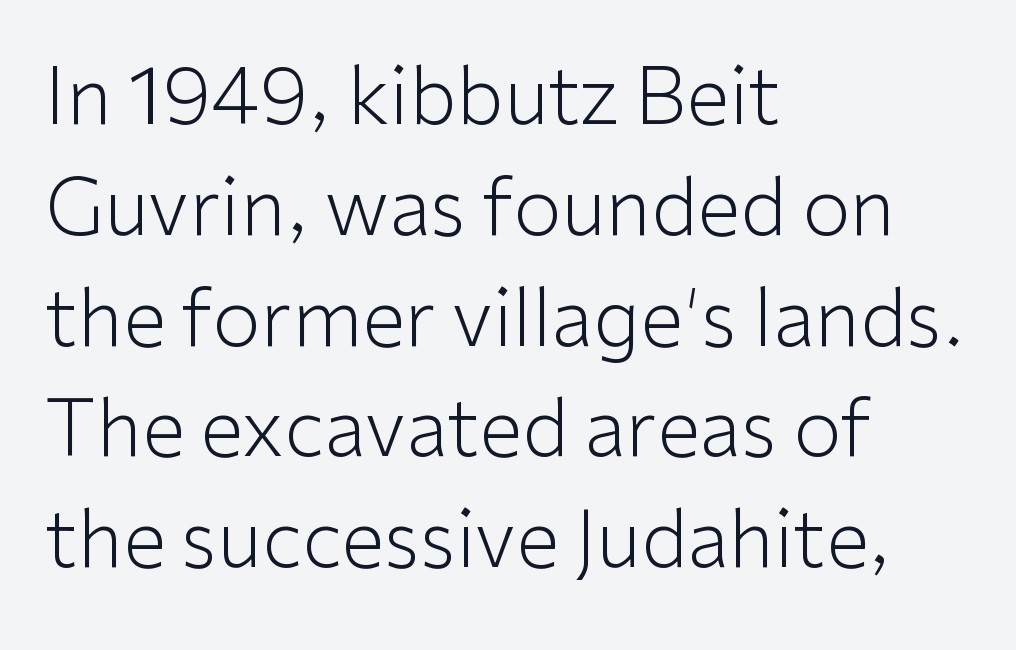
Q: Is the text bold? A: No.
Q: Is the text italic (slanted)? A: No, it is upright.
Q: Is the typeface a serif or a sans-serif typeface? A: Sans-serif.
Q: Is the text underlined? A: No.
Q: How is the paragraph aligned? A: Left-aligned.
Q: Is the spacing between letters normal or unusually wide? A: Normal.
Q: Is the spacing between lines tight, normal or loose? A: Normal.
Q: Width (condensed, normal, or wide)? A: Normal.
Q: Stroke contrast? A: Low.
Q: x-height? A: Medium.
Q: Monospaced? A: No.
